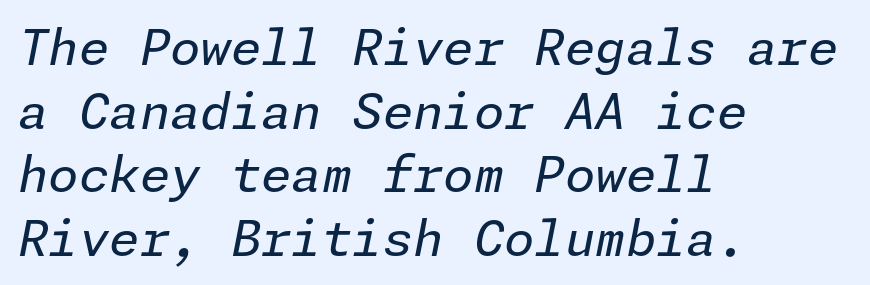
{"italic": "yes", "lean": "right", "slant_degrees": 11, "bold": "no", "weight": "regular", "width": "normal", "stroke_contrast": "low", "x_height": "medium", "underline": "no", "align": "left", "line_spacing": "normal", "line_spacing_ratio": 1.3, "letter_spacing": "normal", "letter_spacing_em": 0.0, "glyph_px": 49}
